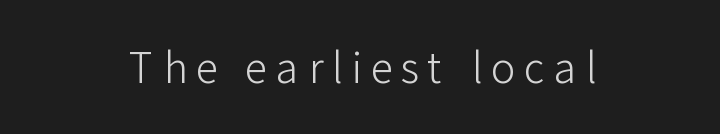
Q: Is the text bold? A: No.
Q: Is the text italic (slanted)? A: No, it is upright.
Q: Is the typeface a serif or a sans-serif typeface? A: Sans-serif.
Q: Is the text underlined? A: No.
Q: How is the paragraph aligned? A: Centered.
Q: Is the spacing between letters normal or unusually wide? A: Unusually wide.
Q: Width (condensed, normal, or wide)? A: Normal.
Q: Stroke contrast? A: Low.
Q: x-height? A: Medium.
Q: Monospaced? A: No.
